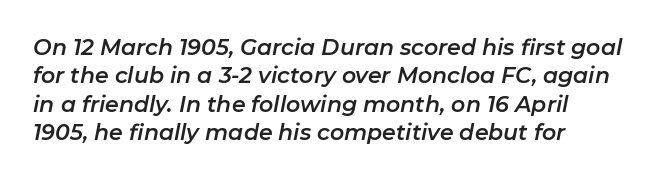
The string is rendered with underlining switched off. Yep, that's italic — everything's leaning. Here the glyphs are tracked normally, forming tight word shapes. Teacher's note: observe the even left margin — that is flush-left alignment.
